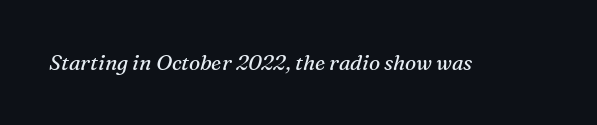
The image shows 21 px text type, italic (leaning right); set normal letter spacing, not underlined.
